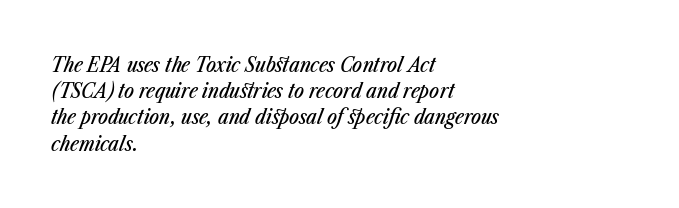
Casual observation: everything's shoved over to the left. Between one letter and the next there's only the usual sliver of space. Slant detected: the letters are inclined. Reading down the column, the eye jumps a familiar distance to each next line. Letters rest on an invisible, unmarked baseline.
